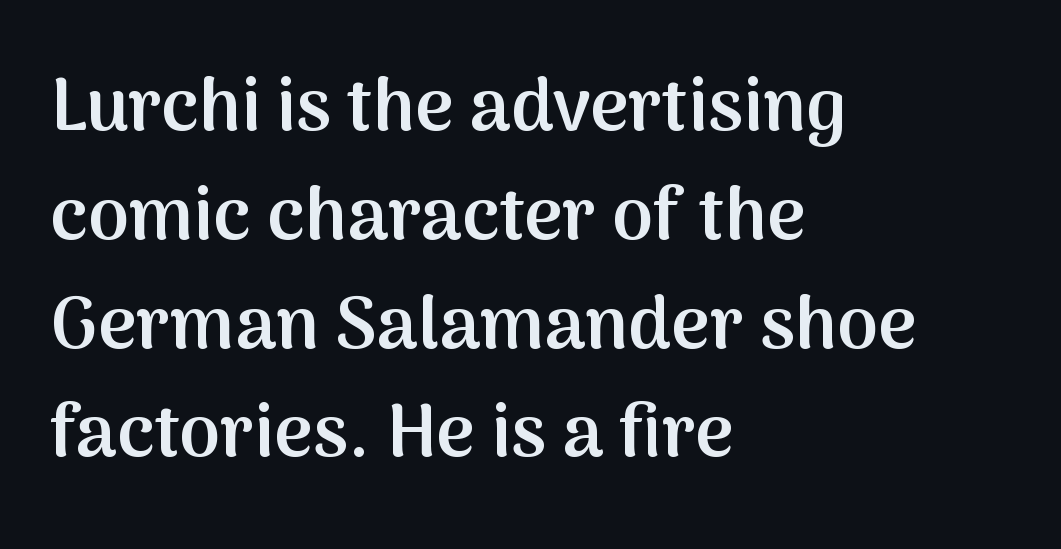
The image shows 74 px semibold sans-serif type, upright; set left-aligned, normal line spacing (1.47x), normal letter spacing, not underlined; medium stroke contrast and a medium x-height.
